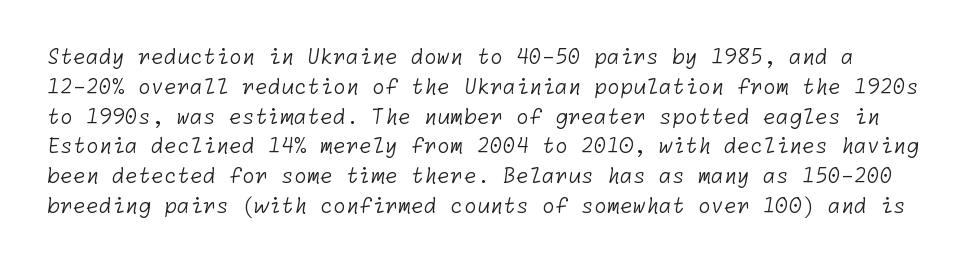
{"bold": "no", "underline": "no", "line_spacing": "normal", "line_spacing_ratio": 1.42, "letter_spacing": "normal", "letter_spacing_em": 0.0, "glyph_px": 21}
